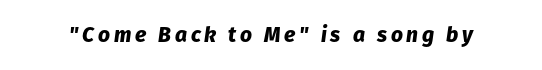
{"italic": "yes", "lean": "right", "slant_degrees": 8, "bold": "yes", "underline": "no", "glyph_px": 21}
